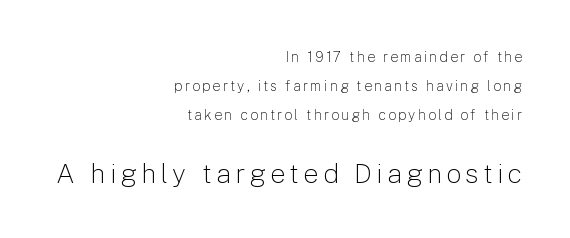
{"italic": "no", "bold": "no", "underline": "no", "align": "right", "line_spacing": "loose", "line_spacing_ratio": 2.07, "larger_block": "second", "size_ratio": 1.93, "glyph_px": 27}
